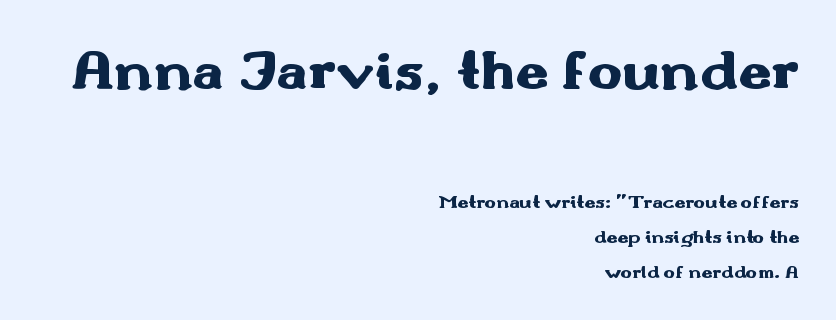
The ragged edge is on the left, which tells us the setting is flush right. These lines carry a lot of weight — the face is fully bold. The more generous point size was reserved for the upper chunk. Serifs: no, the terminals of the letterforms are clean. Look at the tracking — it's just the regular setting, nothing added.
